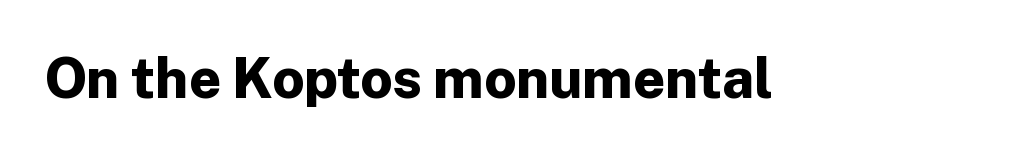
These lines carry a lot of weight — the face is fully bold. Plain, unruled lines of type. Spacing between characters is what you'd get straight out of the box. Style check: upright. These lines are rendered in a variable-pitch font. The typeface chosen for these lines omits serifs.
